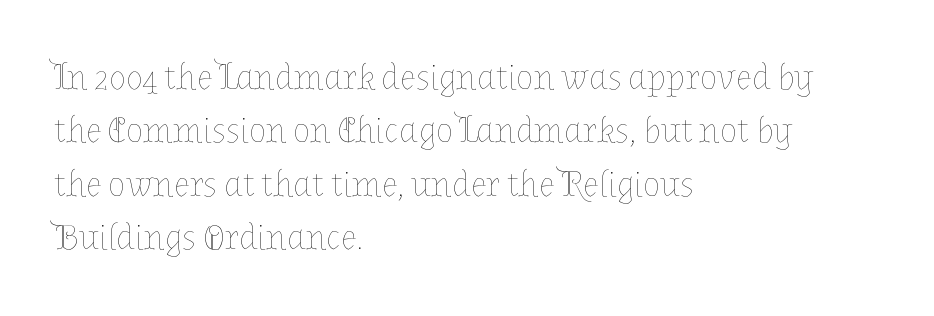
The image shows 36 px thin type, upright; set left-aligned, normal line spacing (1.48x), normal letter spacing, not underlined; low stroke contrast and a medium x-height.
